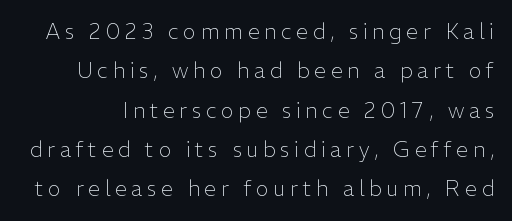
Each stroke keeps to a modest, everyday thickness or less. Beneath every word, the page is bare. Words appear elongated and porous because spacing is wide. Ascenders rise straight up at ninety degrees.
